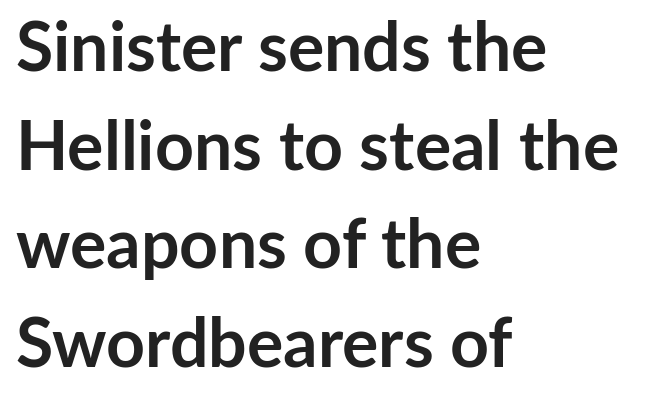
{"serif": "no", "italic": "no", "bold": "yes", "weight": "semibold", "width": "normal", "stroke_contrast": "low", "x_height": "medium", "monospaced": "no", "underline": "no", "align": "left", "line_spacing": "normal", "line_spacing_ratio": 1.45, "letter_spacing": "normal", "letter_spacing_em": 0.0, "glyph_px": 68}
